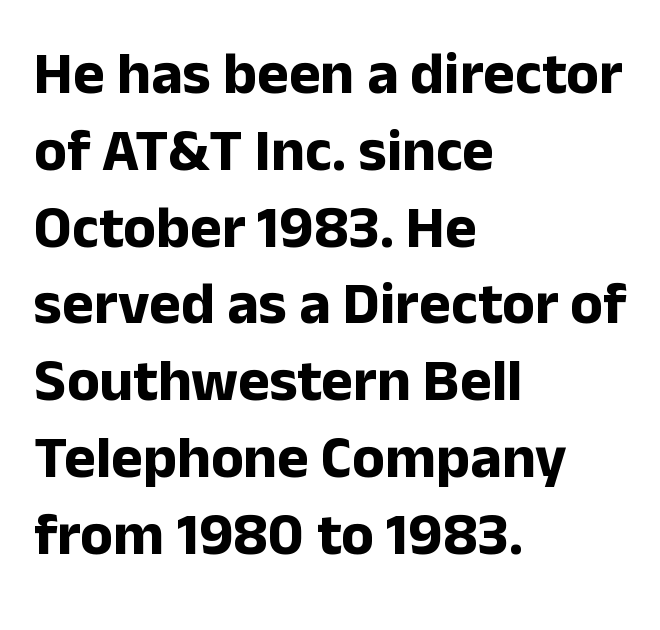
The string is rendered with underlining switched off. On the weight axis this lands at bold, roughly 700. Typographically, this falls in the sans-serif category. There is no visible air inserted between adjacent glyphs.
